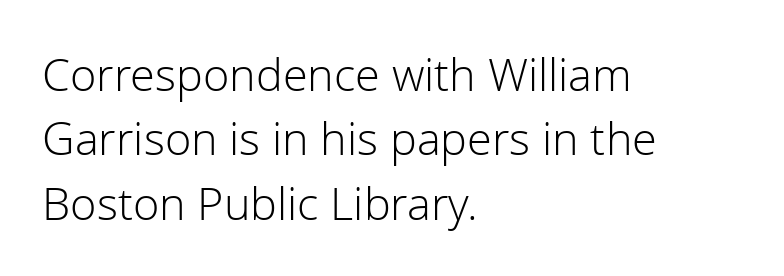
{"serif": "no", "italic": "no", "bold": "no", "weight": "light", "width": "normal", "x_height": "medium", "monospaced": "no", "underline": "no", "align": "left", "line_spacing": "normal", "line_spacing_ratio": 1.43, "letter_spacing": "normal", "letter_spacing_em": 0.0, "glyph_px": 45}
